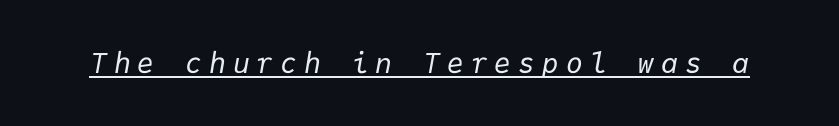
Q: Is the text bold? A: No.
Q: Is the text italic (slanted)? A: Yes, it leans right by about 9 degrees.
Q: Is the text underlined? A: Yes.
Q: Is the spacing between letters normal or unusually wide? A: Unusually wide.
Q: Width (condensed, normal, or wide)? A: Normal.
Q: Stroke contrast? A: Low.
Q: x-height? A: Medium.
Q: Monospaced? A: Yes.
